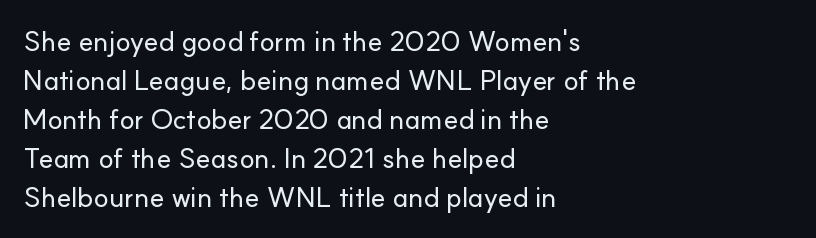
Spacing verdict: proportional, widths tailored to each character. Is the letter spacing exaggerated? No — it looks like the ordinary default. The compositor pushed each line to the left boundary. You can tell it's not italic because the verticals are truly vertical. Quick note: interline space is typical.
